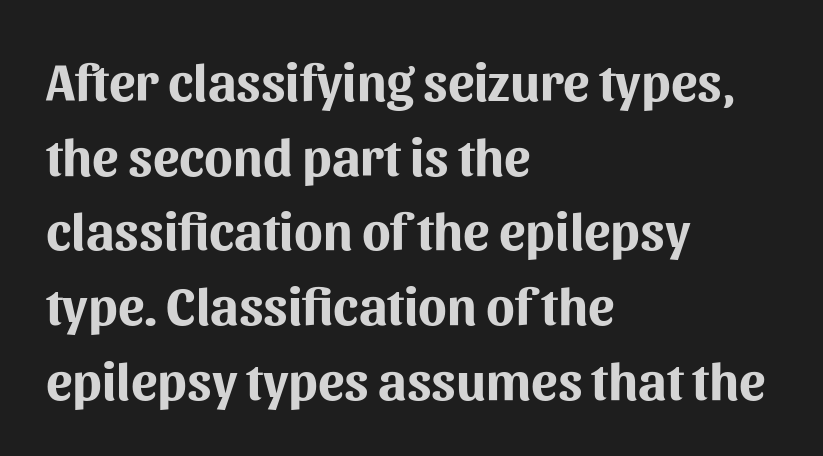
Q: Is the text bold? A: Yes.
Q: Is the text italic (slanted)? A: No, it is upright.
Q: Is the typeface a serif or a sans-serif typeface? A: Sans-serif.
Q: Is the text underlined? A: No.
Q: How is the paragraph aligned? A: Left-aligned.
Q: Is the spacing between letters normal or unusually wide? A: Normal.
Q: Is the spacing between lines tight, normal or loose? A: Normal.
Q: Width (condensed, normal, or wide)? A: Normal.
Q: Stroke contrast? A: Medium.
Q: x-height? A: Medium.
Q: Monospaced? A: No.
